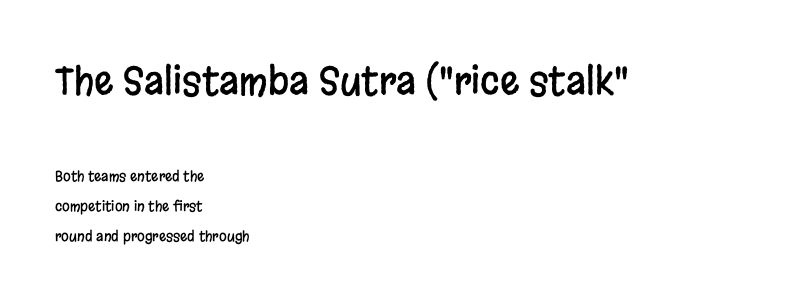
The image shows 38 px condensed sans-serif type, upright; set left-aligned, loose line spacing (2.13x), normal letter spacing, not underlined; the first (top) block is 2.71x larger; low stroke contrast and a large x-height.
